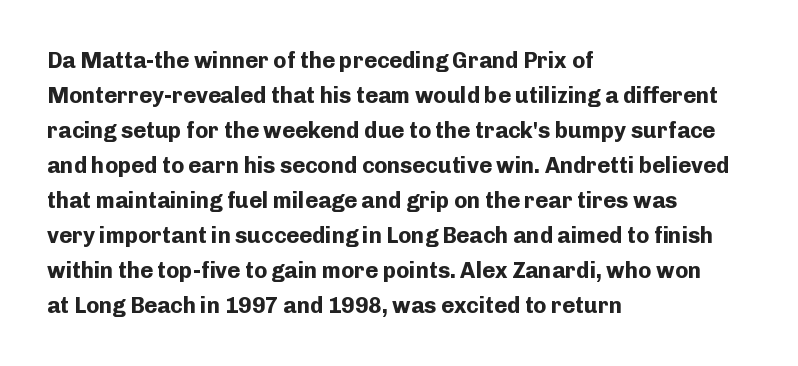
The image shows 22 px bold type, upright; set left-aligned, normal line spacing (1.59x), normal letter spacing, not underlined.
